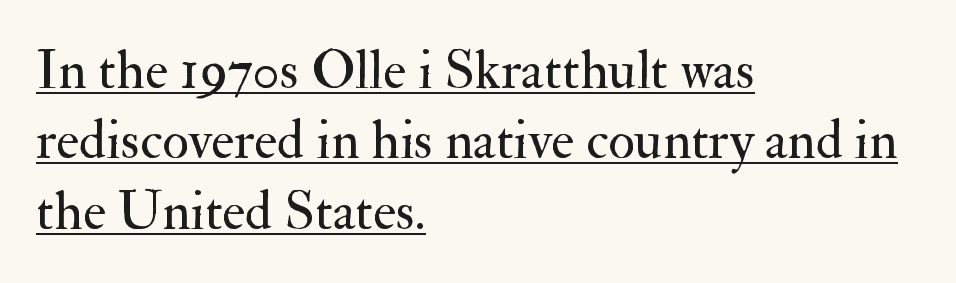
Q: Is the text bold? A: No.
Q: Is the text italic (slanted)? A: No, it is upright.
Q: Is the typeface a serif or a sans-serif typeface? A: Serif.
Q: Is the text underlined? A: Yes.
Q: How is the paragraph aligned? A: Left-aligned.
Q: Is the spacing between letters normal or unusually wide? A: Normal.
Q: Is the spacing between lines tight, normal or loose? A: Normal.
Q: Width (condensed, normal, or wide)? A: Normal.
Q: Stroke contrast? A: Medium.
Q: x-height? A: Small.
Q: Monospaced? A: No.
